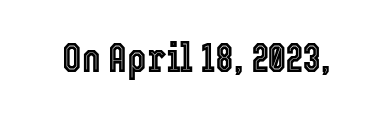
Between one letter and the next there's only the usual sliver of space. The space beneath each line is pristine and unruled. Looks like regular typesetting: each glyph gets only the width it needs. It's the straight-up-and-down kind of type.
